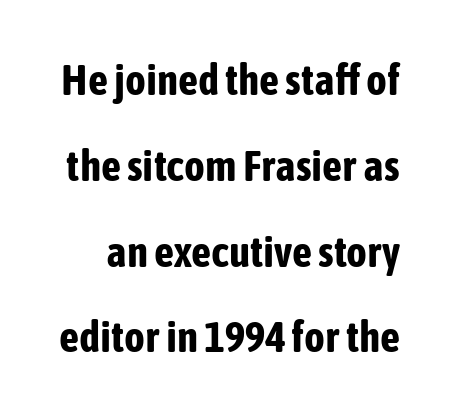
Q: Is the text bold? A: Yes.
Q: Is the text italic (slanted)? A: No, it is upright.
Q: Is the typeface a serif or a sans-serif typeface? A: Sans-serif.
Q: Is the text underlined? A: No.
Q: Is the spacing between letters normal or unusually wide? A: Normal.
Q: Is the spacing between lines tight, normal or loose? A: Loose.
Q: Width (condensed, normal, or wide)? A: Condensed.
Q: Stroke contrast? A: Low.
Q: x-height? A: Medium.
Q: Monospaced? A: No.
